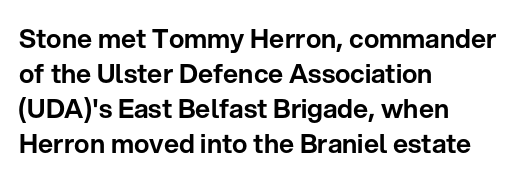
Q: Is the text italic (slanted)? A: No, it is upright.
Q: Is the text underlined? A: No.
Q: How is the paragraph aligned? A: Left-aligned.
Q: Is the spacing between letters normal or unusually wide? A: Normal.
Q: Is the spacing between lines tight, normal or loose? A: Normal.
